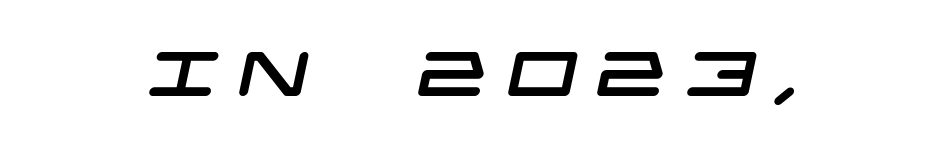
Letters rest on an invisible, unmarked baseline. Inter-character spacing is expanded well beyond the font's built-in metrics. Stroke terminals: plain, sans-serif.
